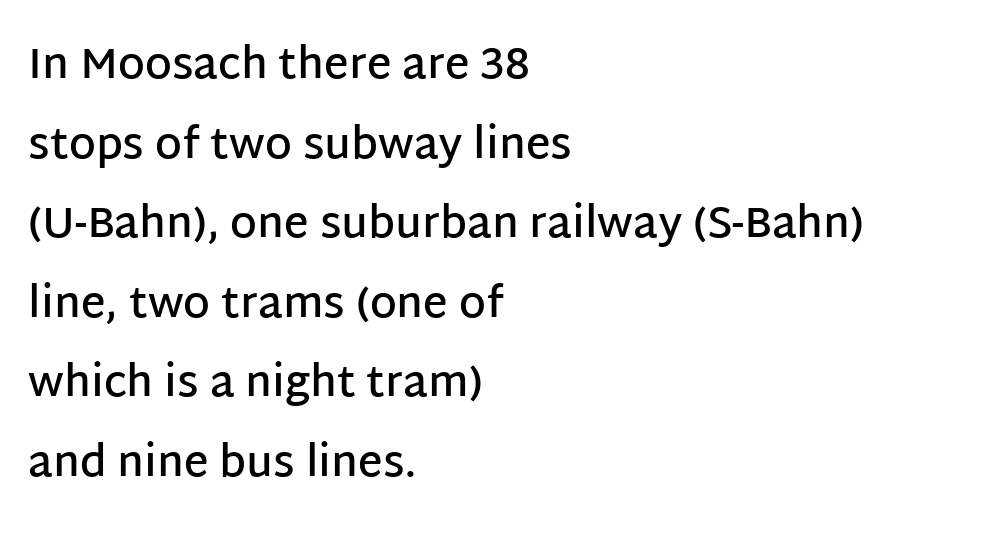
The image shows 43 px semibold sans-serif type, upright; set left-aligned, line spacing 1.85x, normal letter spacing, not underlined; low stroke contrast and a large x-height.
